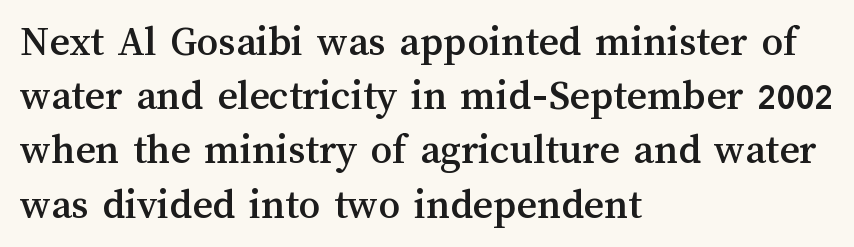
A normal amount of white space separates one row of letters from the next. Each letter keeps its own natural width here, so spacing adapts to shape. Characters remain perfectly vertical along every line. Descender tails drop into unmarked territory. This sample uses plain, unmodified letter spacing. The compositor pushed each line to the left boundary.
